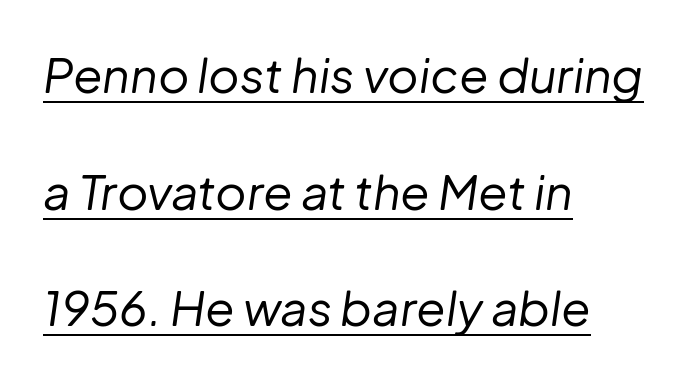
{"italic": "yes", "lean": "right", "slant_degrees": 8, "bold": "no", "weight": "regular", "width": "normal", "stroke_contrast": "low", "x_height": "medium", "monospaced": "no", "underline": "yes", "align": "left", "line_spacing": "loose", "line_spacing_ratio": 2.43, "letter_spacing": "normal", "letter_spacing_em": 0.0, "glyph_px": 48}
